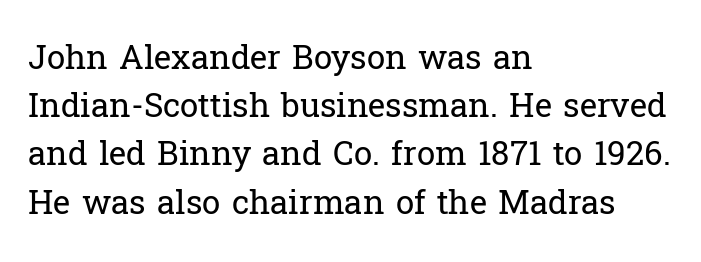
{"serif": "yes", "italic": "no", "bold": "no", "weight": "regular", "width": "normal", "stroke_contrast": "low", "x_height": "medium", "monospaced": "no", "underline": "no", "align": "left", "line_spacing": "normal", "line_spacing_ratio": 1.46, "letter_spacing": "normal", "letter_spacing_em": 0.0, "glyph_px": 33}
